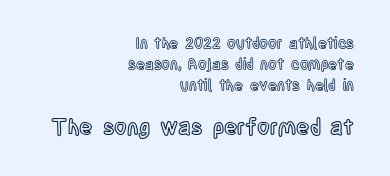
Q: Is the text italic (slanted)? A: No, it is upright.
Q: Is the text underlined? A: No.
Q: How is the paragraph aligned? A: Right-aligned.
Q: Is the spacing between letters normal or unusually wide? A: Normal.
Q: Is the spacing between lines tight, normal or loose? A: Normal.
Q: Which block of text is set in a larger size, the first (top) or the second (bottom)? A: The second (bottom) one.
